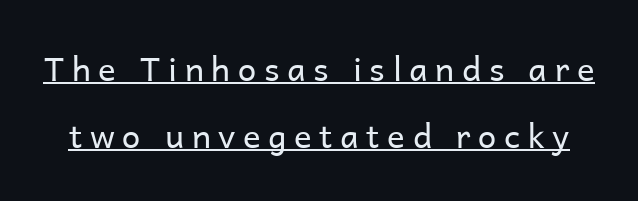
Q: Is the text bold? A: No.
Q: Is the text italic (slanted)? A: No, it is upright.
Q: Is the typeface a serif or a sans-serif typeface? A: Sans-serif.
Q: Is the text underlined? A: Yes.
Q: Is the spacing between letters normal or unusually wide? A: Unusually wide.
Q: Is the spacing between lines tight, normal or loose? A: Loose.
Q: Width (condensed, normal, or wide)? A: Normal.
Q: Stroke contrast? A: Low.
Q: x-height? A: Medium.
Q: Monospaced? A: No.
